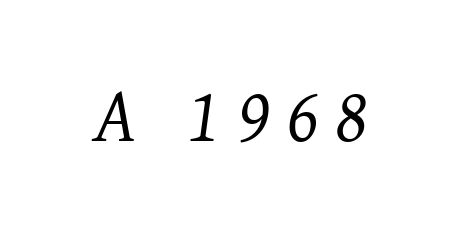
Q: Is the text bold? A: No.
Q: Is the text italic (slanted)? A: Yes, it leans right by about 8 degrees.
Q: Is the typeface a serif or a sans-serif typeface? A: Serif.
Q: Is the text underlined? A: No.
Q: Is the spacing between letters normal or unusually wide? A: Unusually wide.
Q: Width (condensed, normal, or wide)? A: Normal.
Q: Stroke contrast? A: Medium.
Q: x-height? A: Medium.
Q: Monospaced? A: No.
